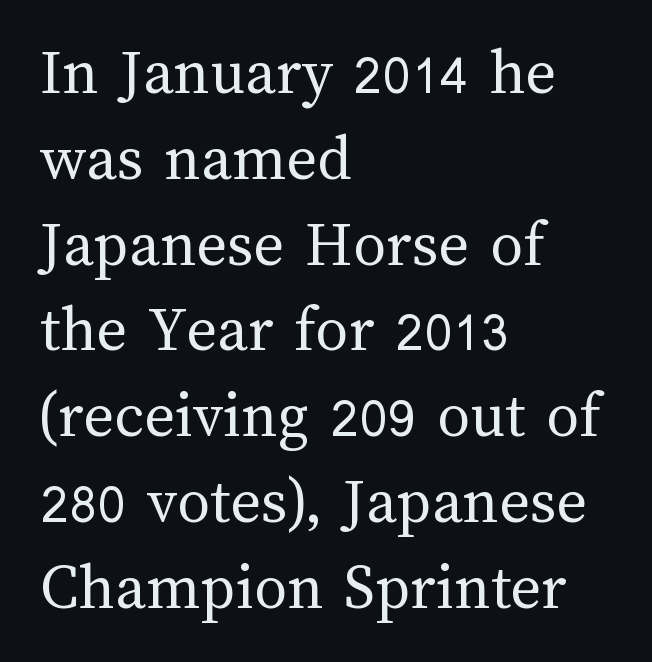
The image shows 66 px regular-weight type, upright; set left-aligned, normal line spacing (1.3x), normal letter spacing, not underlined; medium stroke contrast and a medium x-height.
